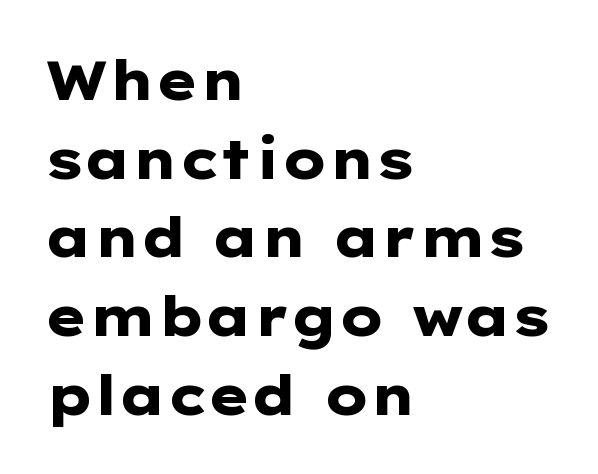
{"serif": "no", "italic": "no", "bold": "yes", "weight": "heavy", "width": "wide", "stroke_contrast": "low", "x_height": "medium", "monospaced": "no", "underline": "no", "align": "left", "line_spacing": "normal", "line_spacing_ratio": 1.43, "letter_spacing": "normal", "letter_spacing_em": 0.0, "glyph_px": 55}
